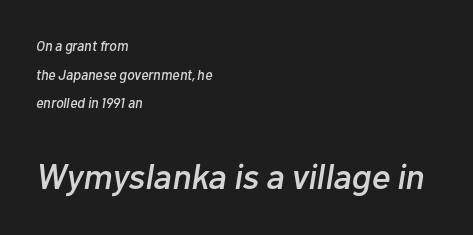
{"italic": "yes", "lean": "right", "slant_degrees": 10, "width": "normal", "stroke_contrast": "low", "x_height": "medium", "monospaced": "no", "underline": "no", "align": "left", "line_spacing": "loose", "line_spacing_ratio": 2.04, "letter_spacing": "normal", "letter_spacing_em": 0.0, "larger_block": "second", "size_ratio": 2.57, "glyph_px": 36}
